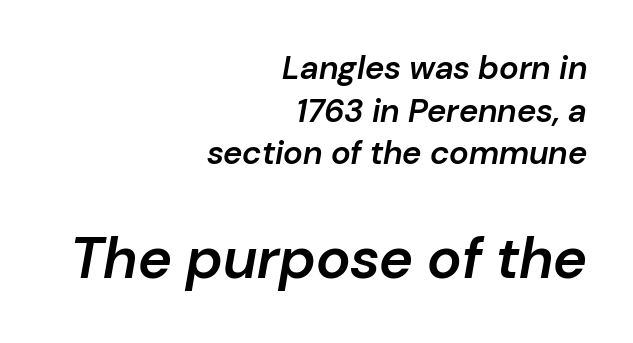
Q: Is the text bold? A: Semi-bold.
Q: Is the text italic (slanted)? A: Yes, it leans right by about 10 degrees.
Q: Is the text underlined? A: No.
Q: How is the paragraph aligned? A: Right-aligned.
Q: Is the spacing between letters normal or unusually wide? A: Normal.
Q: Is the spacing between lines tight, normal or loose? A: Normal.
Q: Which block of text is set in a larger size, the first (top) or the second (bottom)? A: The second (bottom) one.
Q: Width (condensed, normal, or wide)? A: Normal.
Q: Stroke contrast? A: Low.
Q: x-height? A: Medium.
Q: Monospaced? A: No.
